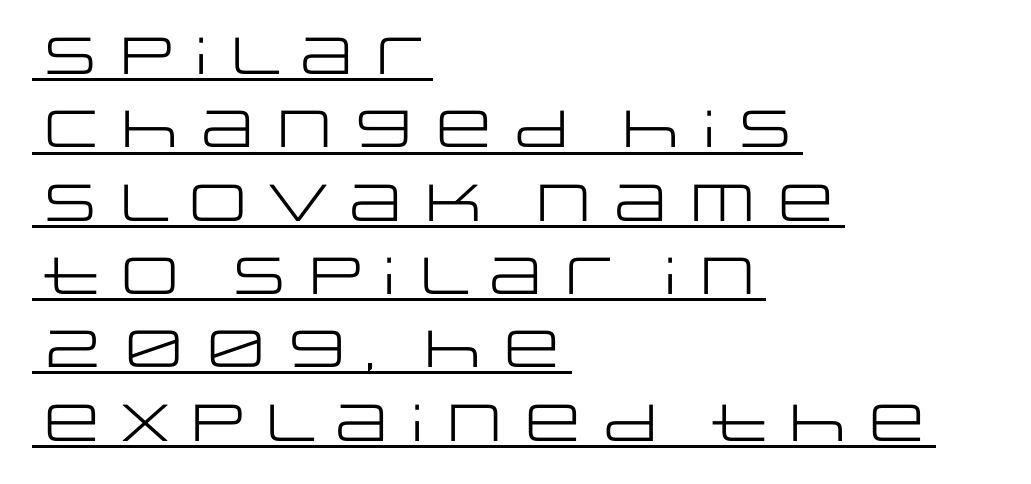
Vertical stems look standard width or narrower in stroke. Each word holds together tightly as a unit, with standard inter-letter gaps. Horizontal bands of white between lines are of average thickness. A typesetter would call this proportional, since set widths differ per character. No feet cap the strokes, marking this as sans-serif type.
